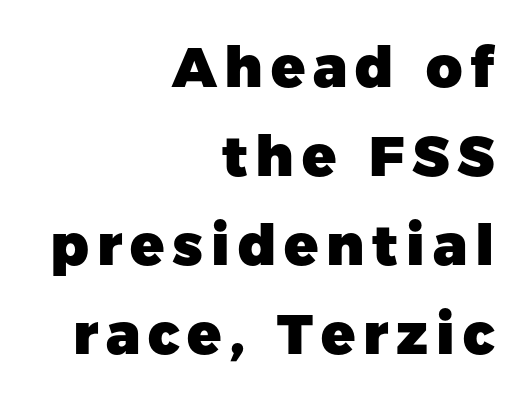
Proportional: the letters do not fall into vertical columns. Each new line begins a customary step beneath the previous one. The sample has been set heavy, in full bold. These lines are set flush right with a ragged left edge. If you drew a line through each stem, it would be perfectly vertical.
